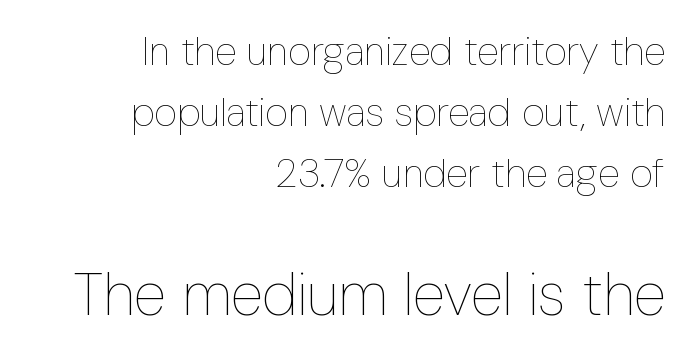
The image shows 60 px thin, condensed type, upright; set right-aligned, normal line spacing (1.52x), normal letter spacing, not underlined; the second (bottom) block is 1.5x larger; low stroke contrast and a medium x-height.
